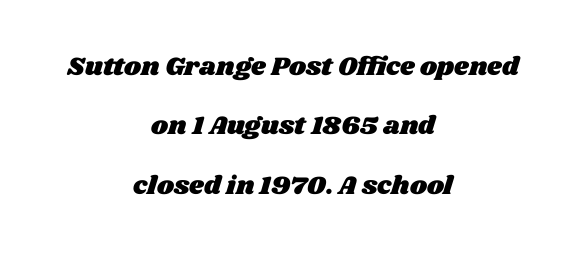
The rendering keeps characters at their native spacing. Check under the words: just untouched page. If you measured baseline to baseline, you'd find a long distance. Both edges are ragged and mirror each other, which tells us the setting is centered.
